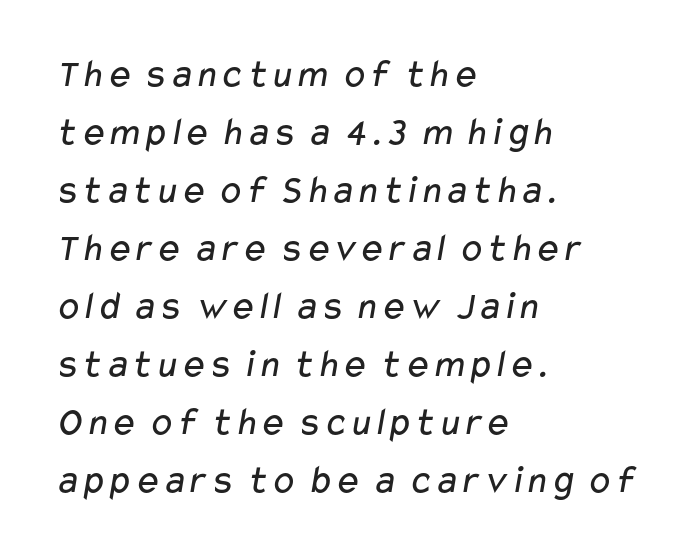
The image shows 40 px regular-weight, wide sans-serif type; set left-aligned, normal line spacing (1.45x), normal letter spacing, not underlined; low stroke contrast and a medium x-height.
